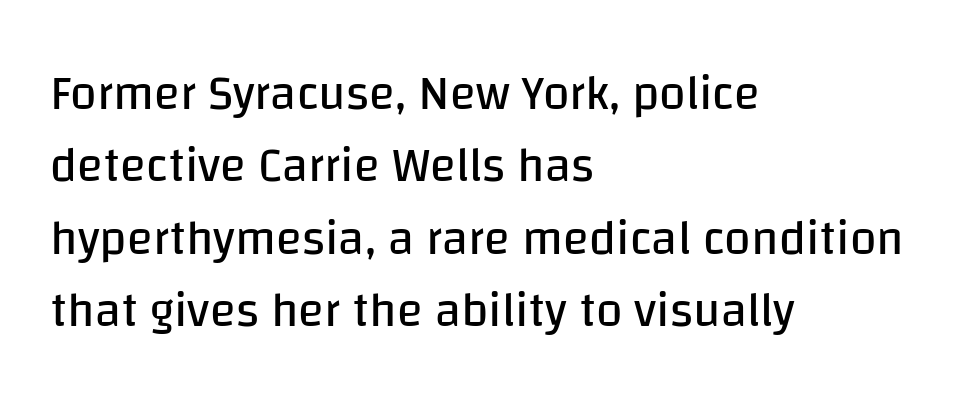
{"serif": "no", "italic": "no", "bold": "no", "weight": "regular", "width": "normal", "stroke_contrast": "low", "x_height": "large", "monospaced": "no", "underline": "no", "align": "left", "line_spacing": "normal", "line_spacing_ratio": 1.51, "letter_spacing": "normal", "letter_spacing_em": 0.0, "glyph_px": 48}
